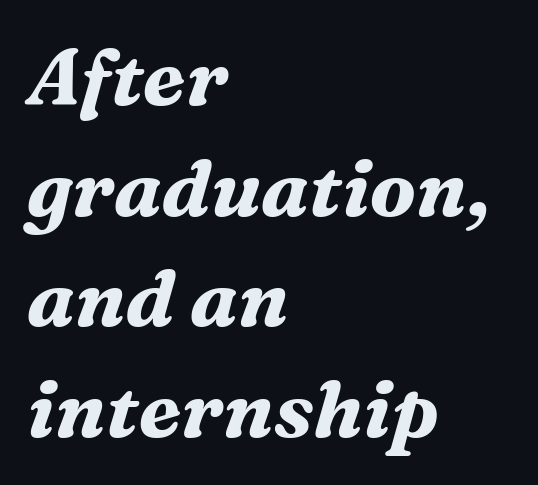
Weight: bold. Just letters on the line, the space beneath them empty. You could not count columns in this text — the font is proportionally spaced. The rows are spaced the way most documents space them. Are there feet on the stems? There are — it's a serif.
